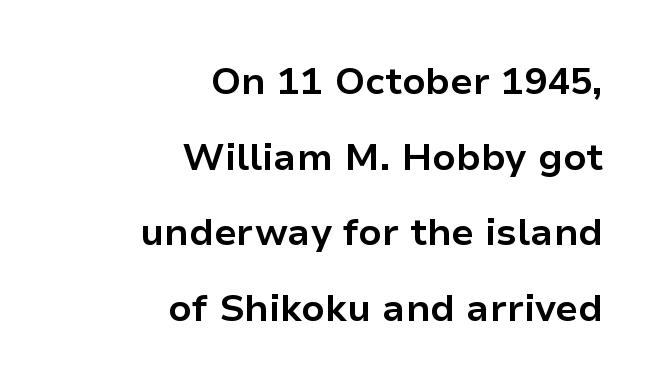
Is this a sans? Yes — the strokes have no serifs. Is the letter spacing exaggerated? No — it looks like the ordinary default. Do the letters lean? They stand straight. Look at the stroke-to-counter ratio: heavy, a bold. This rendering uses right alignment, leaving the left contour irregular.
